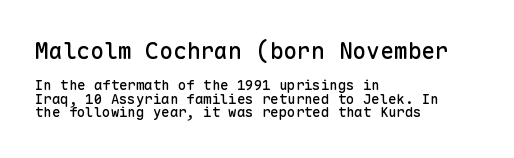
The glyphs are unaccompanied by any horizontal stroke below them. Reading down the column, the eye jumps only a short way to each next line. Type size steps down from the first block to the second. A student would call this left alignment; a typographer would say flush left, rag right. In terms of letterspacing, this is plain default setting. The letters stand upright; this is a roman face.
